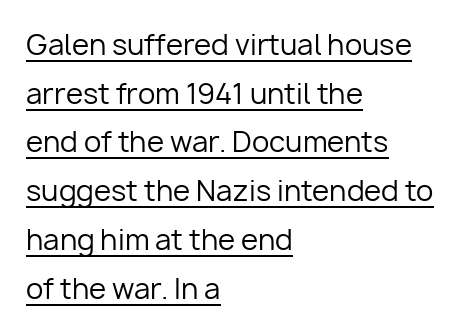
Unlike a traditional serif, this face leaves its strokes unadorned. The rendering uses natural spacing where letterforms have individual widths. Somebody hit Ctrl+U on this one — the words are underlined. The letterforms sit at book weight or below.
